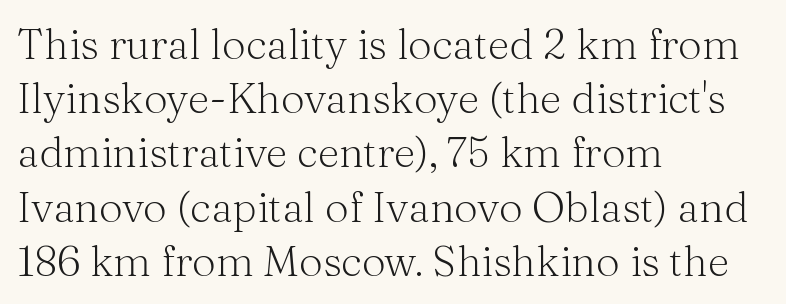
The image shows 42 px light serif type, upright; set left-aligned, normal line spacing (1.29x), normal letter spacing, not underlined; medium stroke contrast and a medium x-height.
